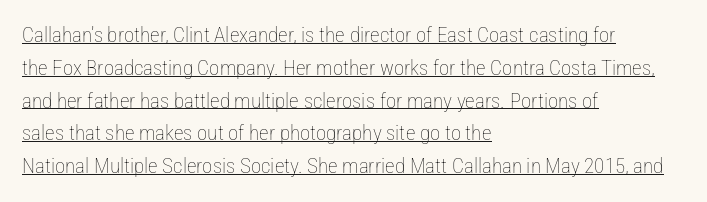
Underlining? Definitely there. Does the lettering tilt? It doesn't — this is upright. Leftover space on each line is placed entirely after the last word. The passage shown stacks its lines at a standard gap. Think standard paragraph weight, or any step lighter than that.
